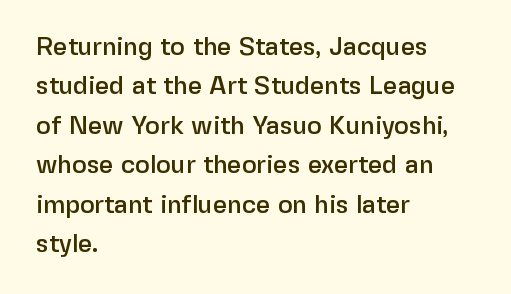
The setting favours the left margin, as ordinary paragraphs usually do. Is there any slant? The stems are plumb. A bare baseline throughout the passage. The letterforms sit shoulder to shoulder at normal distance. These lines sit exactly where default settings would place them.
